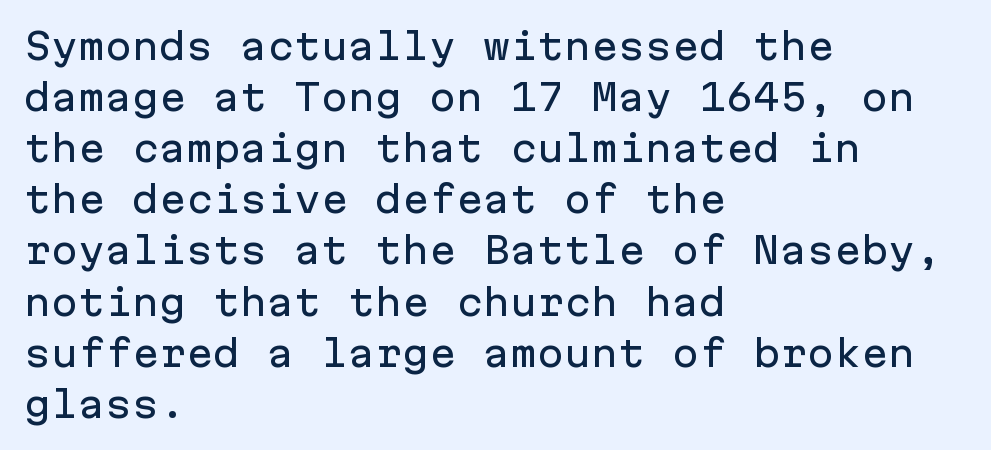
The image shows 36 px sans-serif type, upright, monospaced; set left-aligned, normal line spacing (1.42x), normal letter spacing, not underlined; low stroke contrast and a medium x-height.
